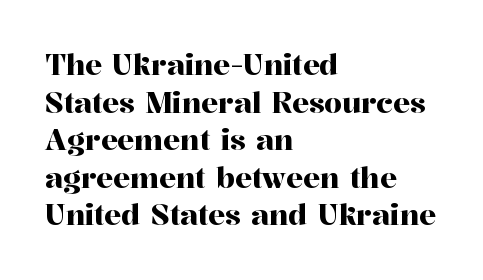
Check the space under the baseline: it is left empty. A typesetter would call this proportional, since set widths differ per character. The tracking reads as untouched default to a designer's eye. Quick note: interline space is typical. Unlike a clean sans, this face finishes its strokes with serifs. Ascenders rise straight up at ninety degrees.
